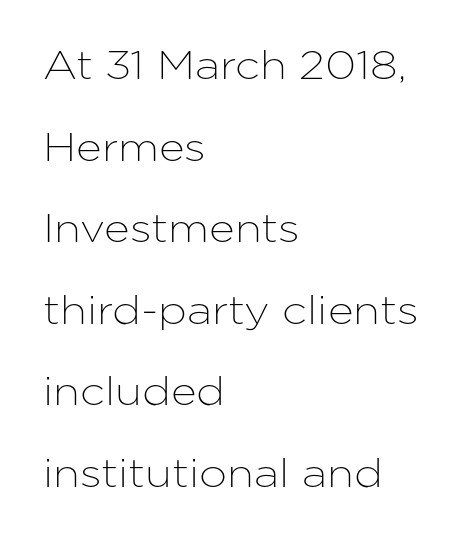
Q: Is the text italic (slanted)? A: No, it is upright.
Q: Is the typeface a serif or a sans-serif typeface? A: Sans-serif.
Q: Is the text underlined? A: No.
Q: How is the paragraph aligned? A: Left-aligned.
Q: Is the spacing between letters normal or unusually wide? A: Normal.
Q: Is the spacing between lines tight, normal or loose? A: Loose.
Q: Width (condensed, normal, or wide)? A: Normal.
Q: Stroke contrast? A: Low.
Q: x-height? A: Medium.
Q: Monospaced? A: No.
